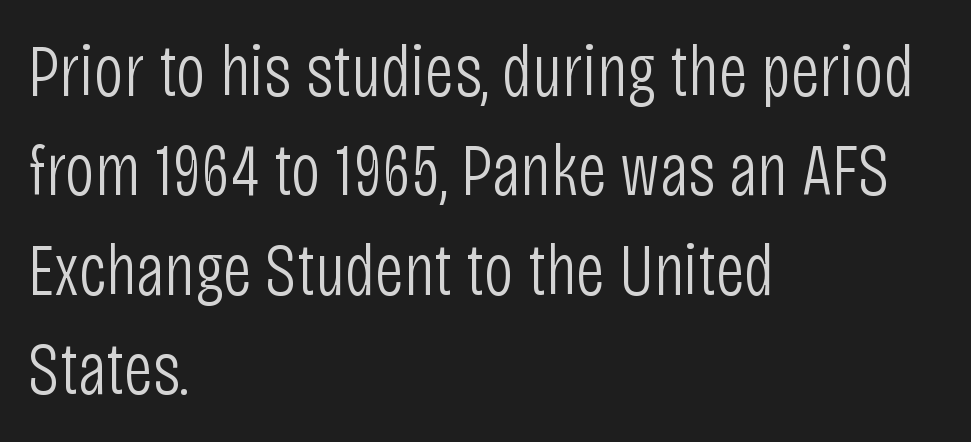
{"serif": "no", "italic": "no", "bold": "no", "weight": "light", "width": "condensed", "stroke_contrast": "low", "x_height": "large", "monospaced": "no", "underline": "no", "align": "left", "line_spacing": "normal", "line_spacing_ratio": 1.36, "letter_spacing": "normal", "letter_spacing_em": 0.0, "glyph_px": 73}
